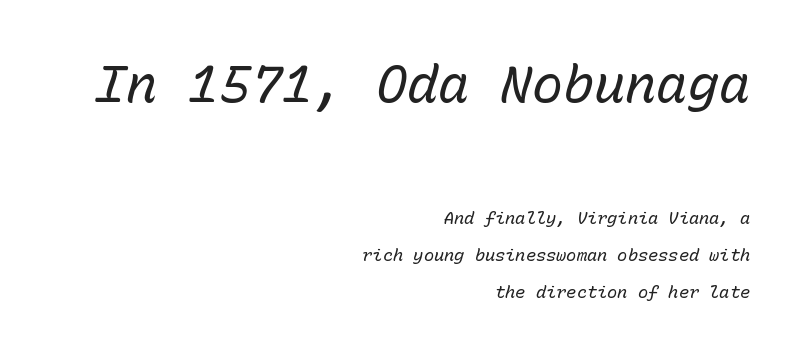
Q: Is the text bold? A: No.
Q: Is the text italic (slanted)? A: Yes, it leans right by about 15 degrees.
Q: Is the text underlined? A: No.
Q: How is the paragraph aligned? A: Right-aligned.
Q: Is the spacing between letters normal or unusually wide? A: Normal.
Q: Is the spacing between lines tight, normal or loose? A: Loose.
Q: Which block of text is set in a larger size, the first (top) or the second (bottom)? A: The first (top) one.
Q: Width (condensed, normal, or wide)? A: Normal.
Q: Stroke contrast? A: Low.
Q: x-height? A: Medium.
Q: Monospaced? A: Yes.
